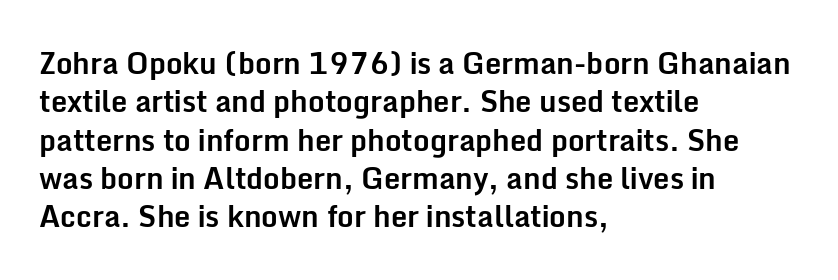
{"serif": "no", "italic": "no", "bold": "yes", "weight": "bold", "width": "normal", "stroke_contrast": "low", "x_height": "medium", "monospaced": "no", "underline": "no", "align": "left", "line_spacing": "normal", "line_spacing_ratio": 1.32, "letter_spacing": "normal", "letter_spacing_em": 0.0, "glyph_px": 29}
